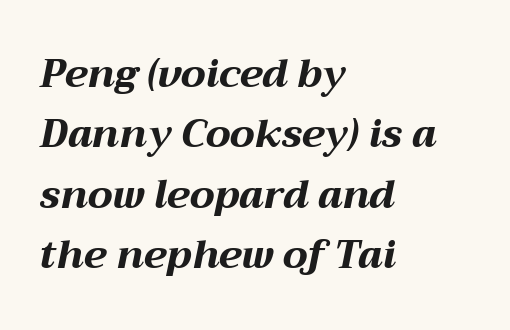
The image shows 39 px bold, wide type, italic (leaning right); set left-aligned, normal line spacing (1.55x), normal letter spacing, not underlined; medium stroke contrast and a medium x-height.
